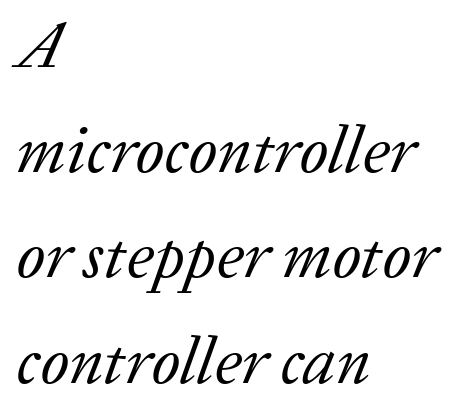
{"serif": "yes", "italic": "yes", "lean": "right", "slant_degrees": 20, "bold": "no", "weight": "regular", "width": "normal", "stroke_contrast": "low", "x_height": "medium", "monospaced": "no", "underline": "no", "align": "left", "line_spacing": "normal", "line_spacing_ratio": 1.57, "letter_spacing": "normal", "letter_spacing_em": 0.0, "glyph_px": 67}
